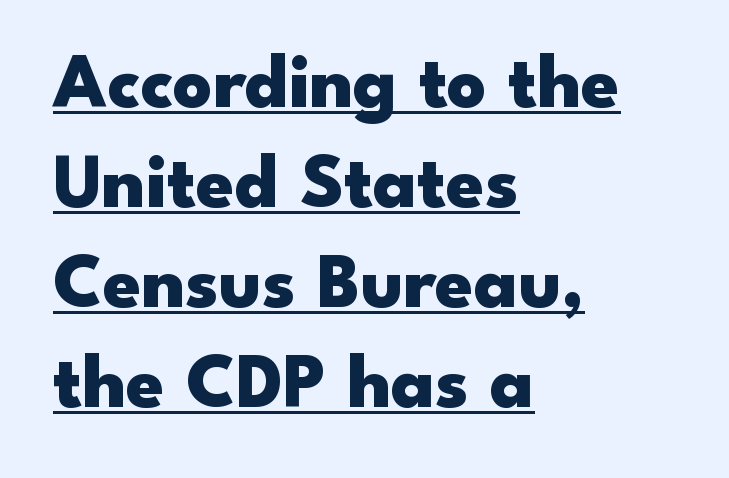
Q: Is the text bold? A: Yes.
Q: Is the text italic (slanted)? A: No, it is upright.
Q: Is the typeface a serif or a sans-serif typeface? A: Sans-serif.
Q: Is the text underlined? A: Yes.
Q: How is the paragraph aligned? A: Left-aligned.
Q: Is the spacing between letters normal or unusually wide? A: Normal.
Q: Is the spacing between lines tight, normal or loose? A: Normal.
Q: Width (condensed, normal, or wide)? A: Wide.
Q: Stroke contrast? A: Low.
Q: x-height? A: Small.
Q: Monospaced? A: No.
